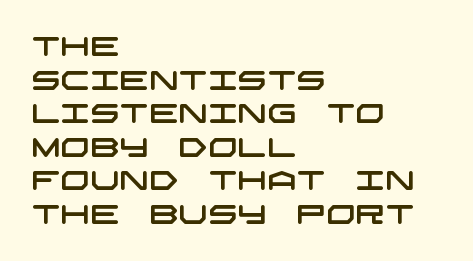
Nobody touched the tracking dial on this one. Leading: standard. Is the block centered? No — it sits flush against the left margin. Unmarked baselines from the first word to the last.
